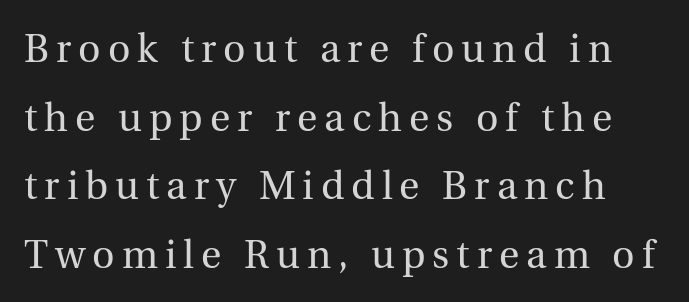
Decoration check: the copy has no underline. Regarding serifs, this sample has them. No italicization has been applied; the sample stays upright. The cut favours lightness, reaching ordinary text weight at its darkest. Is this a fixed-width face? No — the glyphs have proportional, varying widths.
